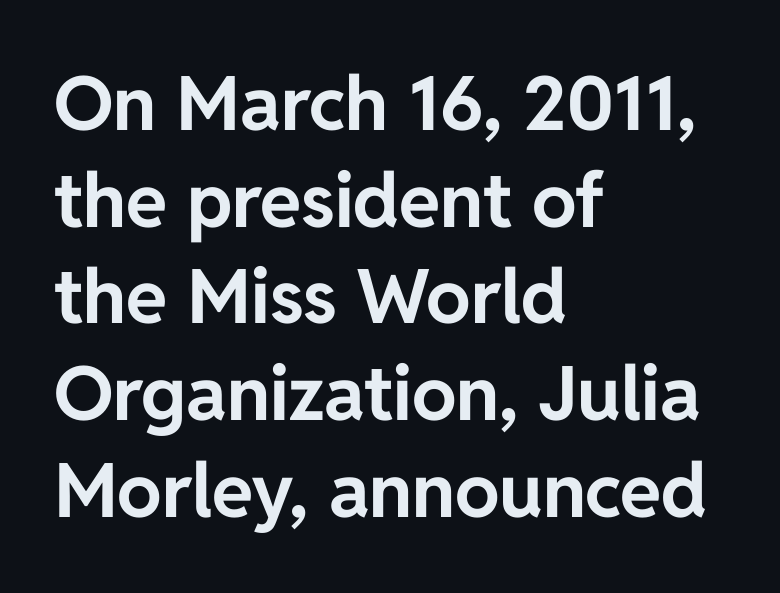
The image shows 75 px bold sans-serif type, upright; set left-aligned, normal line spacing (1.29x), normal letter spacing, not underlined; low stroke contrast and a medium x-height.
